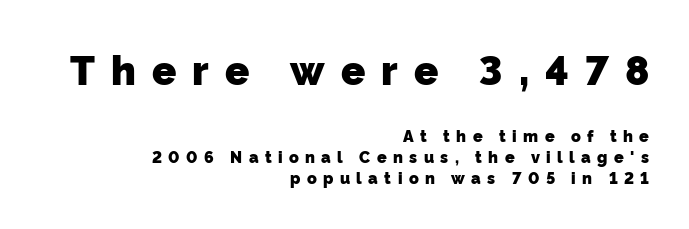
Q: Is the text bold? A: Yes.
Q: Is the typeface a serif or a sans-serif typeface? A: Sans-serif.
Q: Is the text underlined? A: No.
Q: How is the paragraph aligned? A: Right-aligned.
Q: Is the spacing between letters normal or unusually wide? A: Unusually wide.
Q: Is the spacing between lines tight, normal or loose? A: Normal.
Q: Which block of text is set in a larger size, the first (top) or the second (bottom)? A: The first (top) one.
Q: Width (condensed, normal, or wide)? A: Normal.
Q: Stroke contrast? A: Low.
Q: x-height? A: Medium.
Q: Monospaced? A: No.
